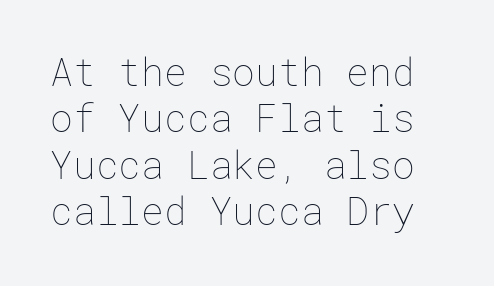
The image shows 38 px thin type, upright; set line spacing 1.22x, normal letter spacing, not underlined; low stroke contrast and a medium x-height.
